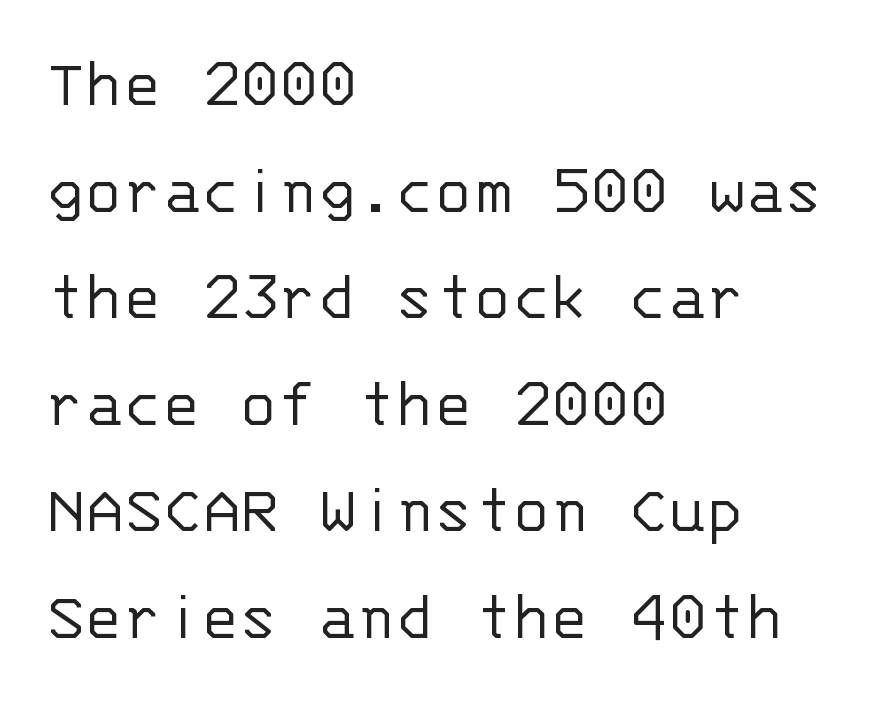
Spacing verdict: monospaced, one width for all characters. Reading down the block, your eye returns to a fixed left position each line. The axis of the letterforms is exactly vertical. Type style note: lacks serifs. The space beneath each line is pristine and unruled.
